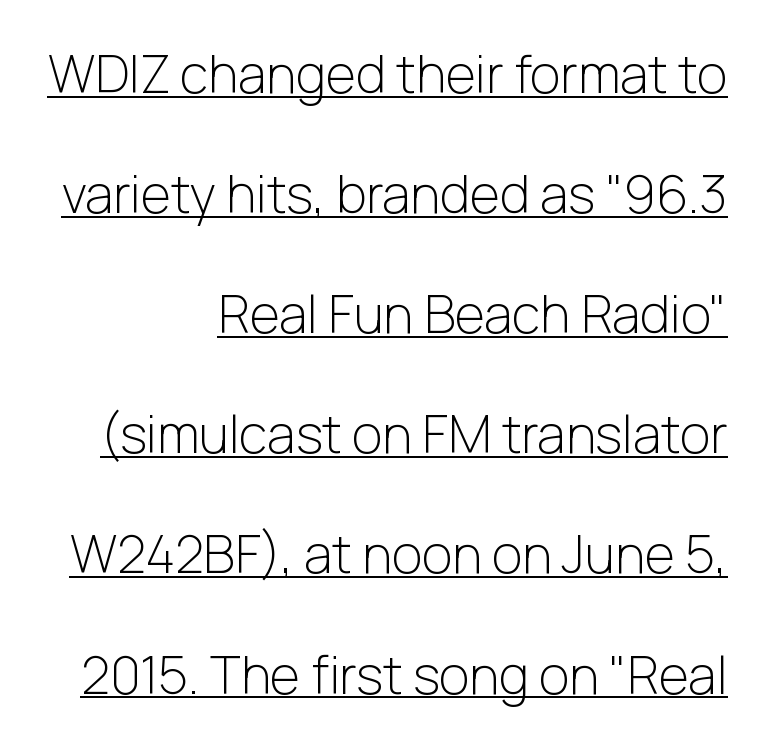
{"serif": "no", "italic": "no", "bold": "no", "weight": "light", "width": "normal", "stroke_contrast": "low", "x_height": "medium", "monospaced": "no", "underline": "yes", "align": "right", "line_spacing": "loose", "line_spacing_ratio": 2.31, "letter_spacing": "normal", "letter_spacing_em": 0.0, "glyph_px": 52}
